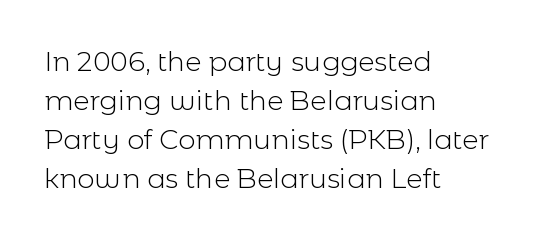
Default kerning and tracking; the words read as compact shapes. No heavy texture on the line: the type isn't bold. A roman cut, with each character standing at attention. Notice how the passage keeps a crisp vertical edge on the left only. Bare-footed words on every line.
